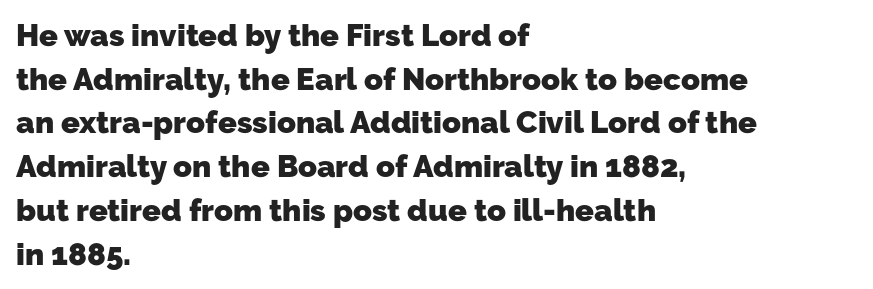
Students, this is bold: see how much ink each stroke carries. Quick note: underline off. The font family rendered here belongs to the sans-serif group. The type is set solid horizontally, with unmodified tracking. In terms of leading, this rendering sits right in the middle.
